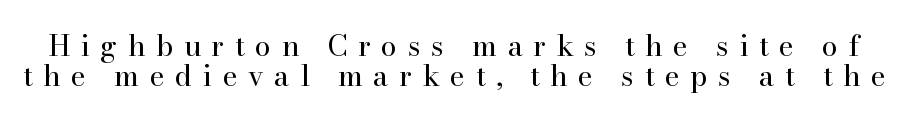
The image shows 29 px regular-weight serif type, upright; set tight line spacing (1.03x), unusually wide letter spacing (+0.36 em), not underlined; high stroke contrast and a small x-height.
